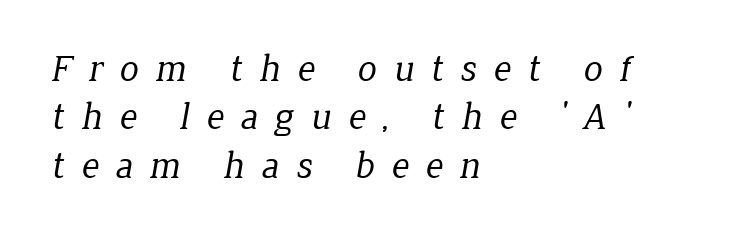
The image shows 38 px regular-weight serif type; set left-aligned, normal line spacing (1.27x), unusually wide letter spacing (+0.44 em), not underlined; low stroke contrast and a medium x-height.
